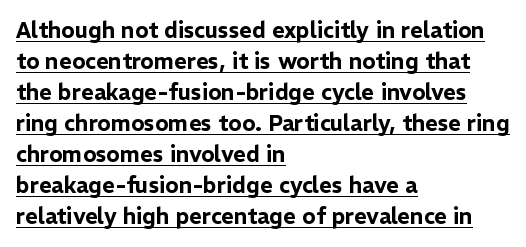
Q: Is the text italic (slanted)? A: No, it is upright.
Q: Is the text underlined? A: Yes.
Q: How is the paragraph aligned? A: Left-aligned.
Q: Is the spacing between letters normal or unusually wide? A: Normal.
Q: Is the spacing between lines tight, normal or loose? A: Normal.
